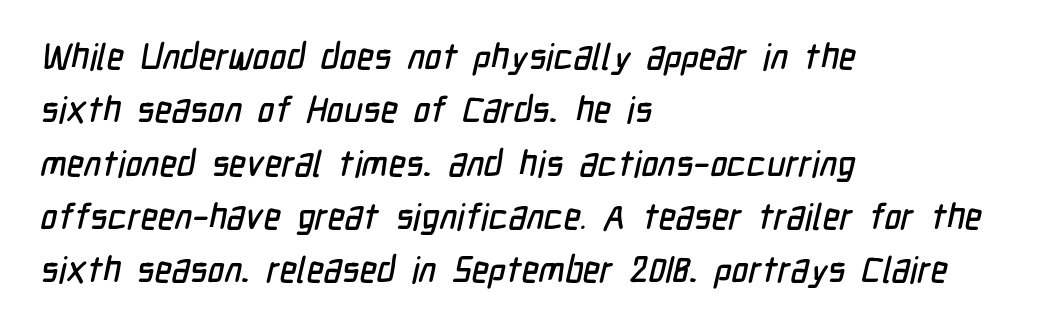
Q: Is the typeface a serif or a sans-serif typeface? A: Sans-serif.
Q: Is the text underlined? A: No.
Q: How is the paragraph aligned? A: Left-aligned.
Q: Is the spacing between letters normal or unusually wide? A: Normal.
Q: Is the spacing between lines tight, normal or loose? A: Normal.
Q: Width (condensed, normal, or wide)? A: Condensed.
Q: Stroke contrast? A: Low.
Q: x-height? A: Medium.
Q: Monospaced? A: No.
